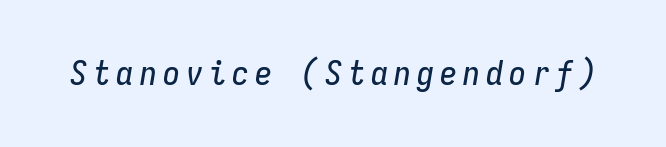
{"italic": "yes", "lean": "right", "slant_degrees": 9, "width": "condensed", "stroke_contrast": "low", "x_height": "medium", "monospaced": "yes", "underline": "no", "glyph_px": 34}
